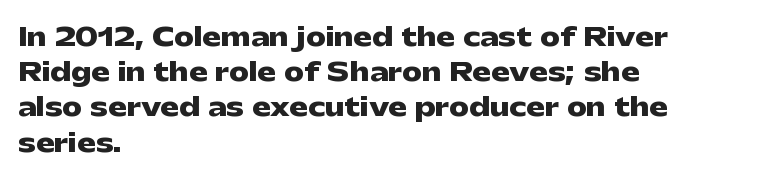
{"italic": "no", "bold": "yes", "underline": "no", "align": "left", "line_spacing": "normal", "line_spacing_ratio": 1.41, "letter_spacing": "normal", "letter_spacing_em": 0.0, "glyph_px": 25}
